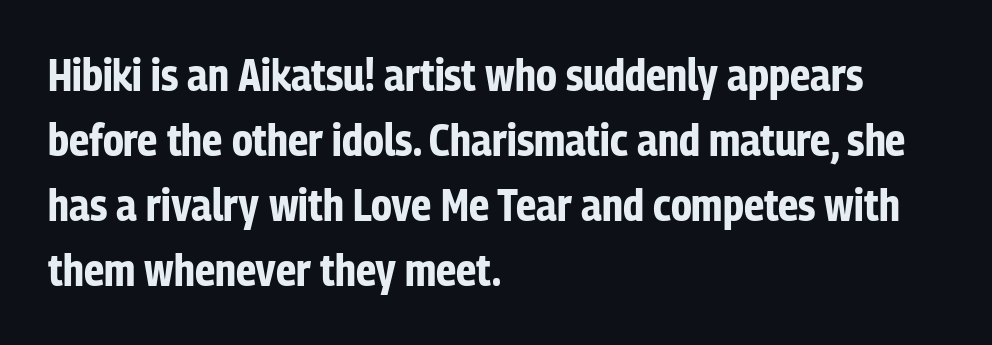
Is this a fixed-width face? No — the glyphs have proportional, varying widths. If you drew a ruler down the left edge, every line would touch it. Characters follow at the spacing the type designer built in. This rendering features lettering with no underline.
